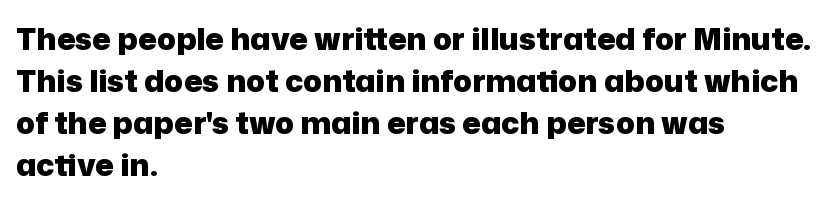
Evenly set lines give the paragraph a standard silhouette. Between one letter and the next there's only the usual sliver of space. The baseline area is clear. Typesetter's note: full bold, strokes at maximum text heaviness. Looks like regular typesetting: each glyph gets only the width it needs.
